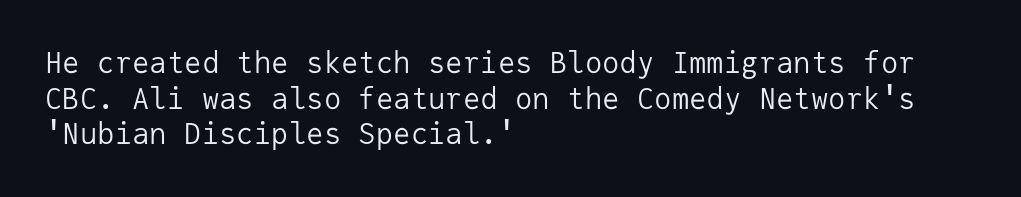
The passage shown is typed in a monospace face where columns stay perfectly aligned. Spacing between characters is what you'd get straight out of the box. Plain, unruled lines of type. This is not heavy type; no bold has been used. The designer went with a sans here, leaving each stem footless. Line beginnings align vertically; line endings do not.
